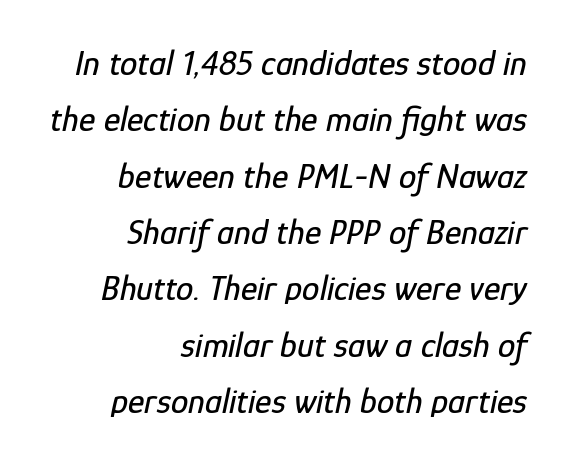
{"italic": "yes", "lean": "right", "slant_degrees": 12, "width": "condensed", "stroke_contrast": "low", "x_height": "medium", "monospaced": "no", "underline": "no", "align": "right", "line_spacing": "normal", "line_spacing_ratio": 1.61, "letter_spacing": "normal", "letter_spacing_em": 0.0, "glyph_px": 35}
